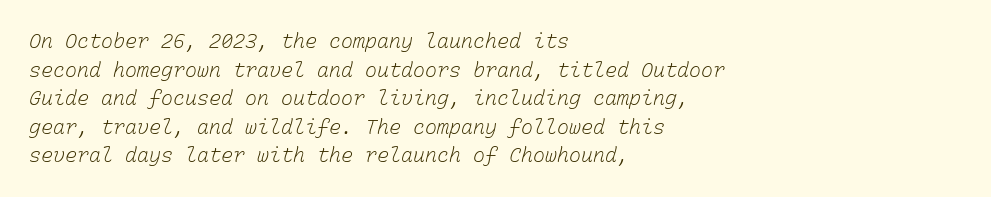
No chunkiness to these letters — they're not bold. The words here are not underlined. This rendering leaves character spacing at its baseline value. Casual observation: everything's shoved over to the left. Interline gaps are of average width in this sample.
